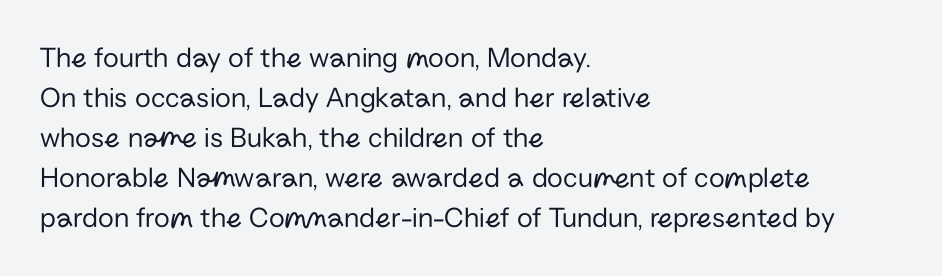
The glyphs in this specimen are sans serif. Here the designer chose a conventional face with non-uniform glyph widths. Stroke mass is kept to a normal reading level or below. The passage shown has conventional tracking throughout. Decoration check: the copy has no underline.
